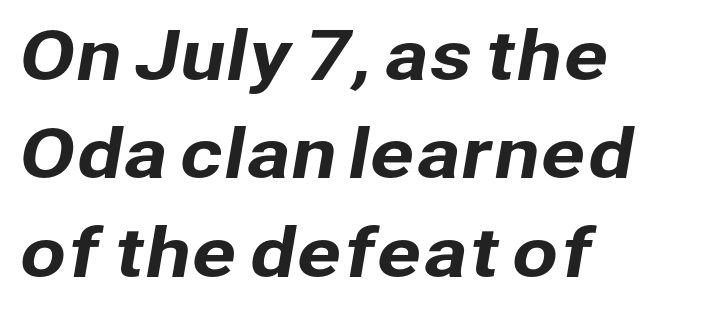
Q: Is the typeface a serif or a sans-serif typeface? A: Sans-serif.
Q: Is the text underlined? A: No.
Q: How is the paragraph aligned? A: Left-aligned.
Q: Is the spacing between letters normal or unusually wide? A: Normal.
Q: Is the spacing between lines tight, normal or loose? A: Normal.
Q: Width (condensed, normal, or wide)? A: Normal.
Q: Stroke contrast? A: Low.
Q: x-height? A: Medium.
Q: Monospaced? A: No.
